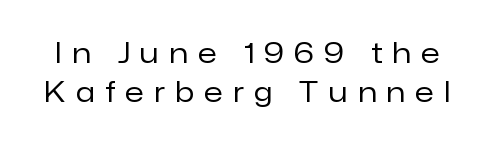
Type style note: lacks serifs. A light-to-regular cut is what we see here. Nobody drew a line under any word here. The type is letterspaced generously, with wide tracking. Notice how the stems are strictly vertical — no italics here. The passage shown stacks its lines at a standard gap.
